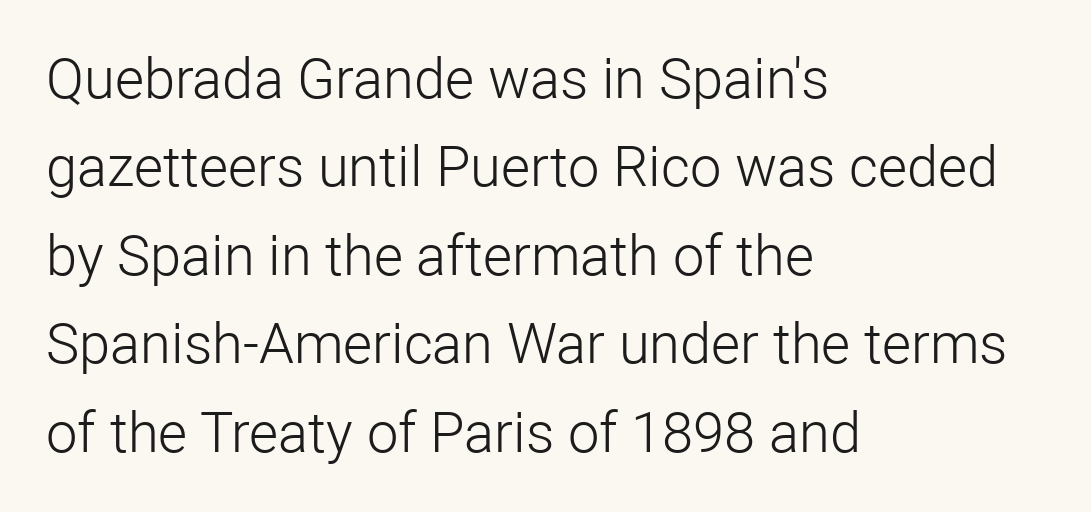
Q: Is the text bold? A: No.
Q: Is the text italic (slanted)? A: No, it is upright.
Q: Is the typeface a serif or a sans-serif typeface? A: Sans-serif.
Q: Is the text underlined? A: No.
Q: How is the paragraph aligned? A: Left-aligned.
Q: Is the spacing between letters normal or unusually wide? A: Normal.
Q: Is the spacing between lines tight, normal or loose? A: Normal.
Q: Width (condensed, normal, or wide)? A: Normal.
Q: Stroke contrast? A: Low.
Q: x-height? A: Medium.
Q: Monospaced? A: No.
